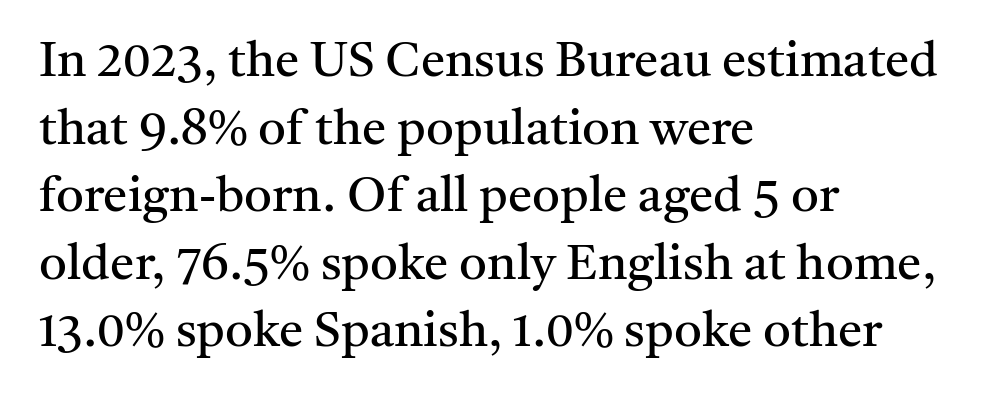
Observe the ordinary spacing: letters are neighbours, not strangers. Check the space under the baseline: it is left empty. Horizontal bands of white between lines are of average thickness. Examine the stroke ends and you'll spot serifs. Heaviness? Minimal to ordinary, like unemphasized prose.
